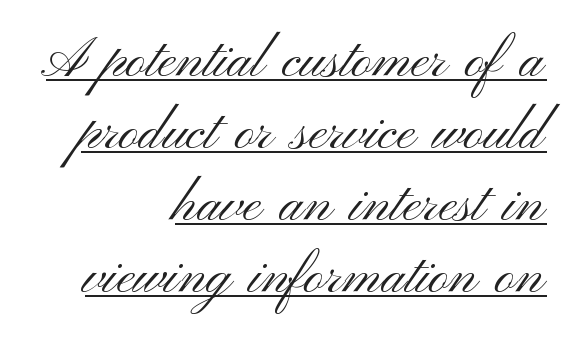
Q: Is the text bold? A: No.
Q: Is the text italic (slanted)? A: Yes.
Q: Is the typeface a serif or a sans-serif typeface? A: Sans-serif.
Q: Is the text underlined? A: Yes.
Q: How is the paragraph aligned? A: Right-aligned.
Q: Is the spacing between letters normal or unusually wide? A: Normal.
Q: Is the spacing between lines tight, normal or loose? A: Normal.
Q: Width (condensed, normal, or wide)? A: Wide.
Q: Stroke contrast? A: Medium.
Q: x-height? A: Small.
Q: Monospaced? A: No.
